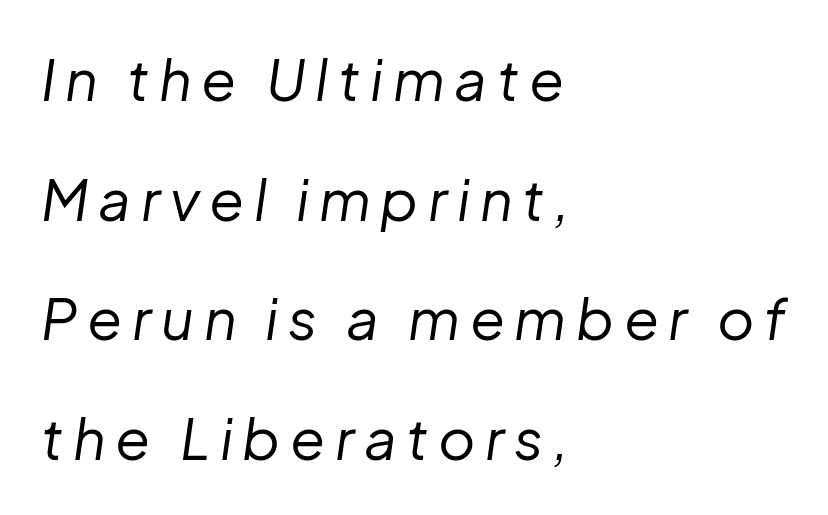
Q: Is the text bold? A: No.
Q: Is the text italic (slanted)? A: Yes, it leans right by about 8 degrees.
Q: Is the text underlined? A: No.
Q: How is the paragraph aligned? A: Left-aligned.
Q: Is the spacing between lines tight, normal or loose? A: Loose.
Q: Width (condensed, normal, or wide)? A: Normal.
Q: Stroke contrast? A: Low.
Q: x-height? A: Medium.
Q: Monospaced? A: No.
